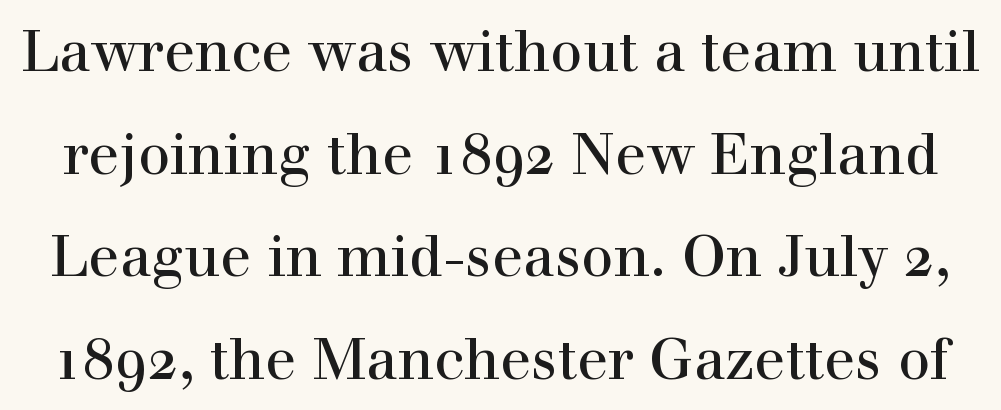
{"serif": "yes", "italic": "no", "width": "normal", "x_height": "medium", "monospaced": "no", "underline": "no", "line_spacing_ratio": 1.8, "letter_spacing": "normal", "letter_spacing_em": 0.0, "glyph_px": 57}
